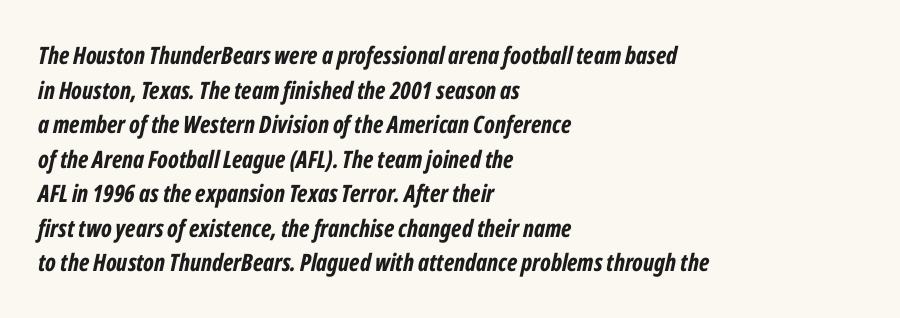
Q: Is the text bold? A: Yes.
Q: Is the text italic (slanted)? A: Yes, it leans right by about 12 degrees.
Q: Is the text underlined? A: No.
Q: How is the paragraph aligned? A: Left-aligned.
Q: Is the spacing between letters normal or unusually wide? A: Normal.
Q: Is the spacing between lines tight, normal or loose? A: Normal.
